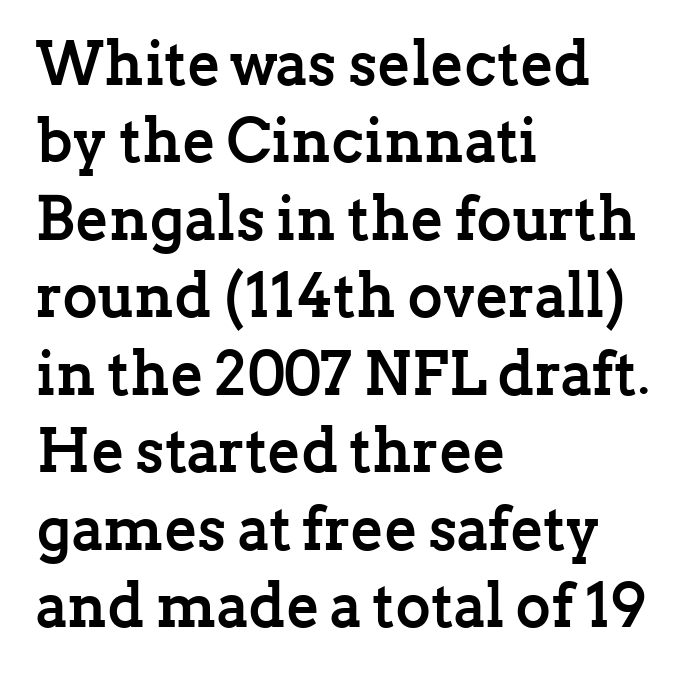
{"serif": "yes", "italic": "no", "bold": "yes", "weight": "semibold", "width": "normal", "stroke_contrast": "low", "x_height": "medium", "monospaced": "no", "underline": "no", "align": "left", "line_spacing": "normal", "line_spacing_ratio": 1.27, "letter_spacing": "normal", "letter_spacing_em": 0.0, "glyph_px": 61}
